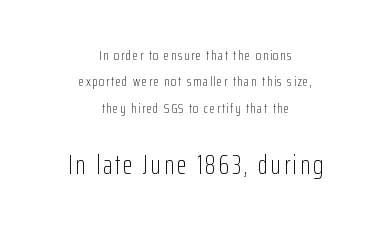
{"italic": "no", "bold": "no", "underline": "no", "align": "center", "line_spacing_ratio": 1.89, "larger_block": "second", "size_ratio": 1.86, "glyph_px": 26}
